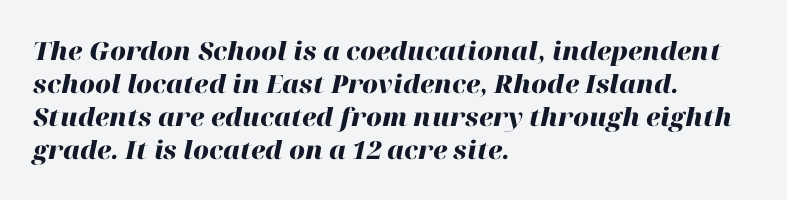
Q: Is the text bold? A: Yes.
Q: Is the text italic (slanted)? A: Yes, it leans right by about 12 degrees.
Q: Is the text underlined? A: No.
Q: How is the paragraph aligned? A: Left-aligned.
Q: Is the spacing between letters normal or unusually wide? A: Normal.
Q: Is the spacing between lines tight, normal or loose? A: Normal.
